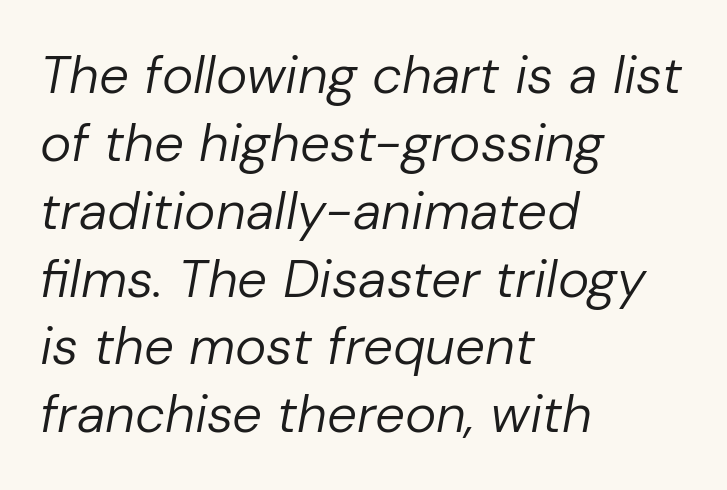
The image shows 53 px regular-weight type, italic (leaning right); set left-aligned, normal line spacing (1.28x), normal letter spacing, not underlined; low stroke contrast and a medium x-height.
